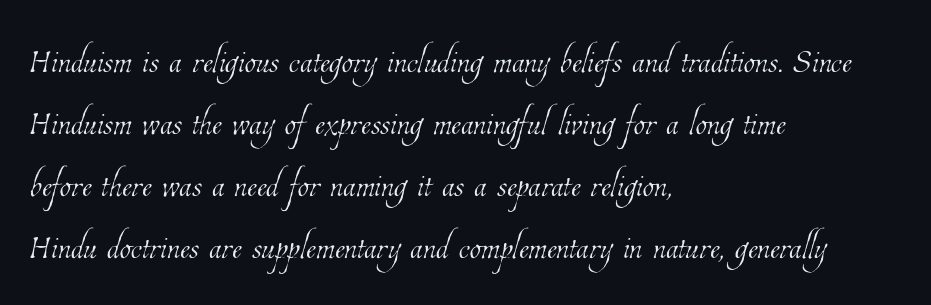
Think of a printed novel: that variable character pitch is what you see here. One-word summary of the alignment: left. Ink coverage per letter is moderate at most. These lines sit exactly where default settings would place them. Type without underlining.
